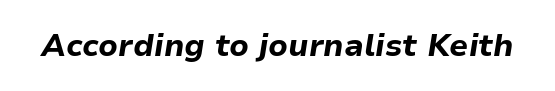
Q: Is the text bold? A: Yes.
Q: Is the text italic (slanted)? A: Yes, it leans right by about 9 degrees.
Q: Is the text underlined? A: No.
Q: Is the spacing between letters normal or unusually wide? A: Normal.
Q: Width (condensed, normal, or wide)? A: Normal.
Q: Stroke contrast? A: Low.
Q: x-height? A: Medium.
Q: Monospaced? A: No.
